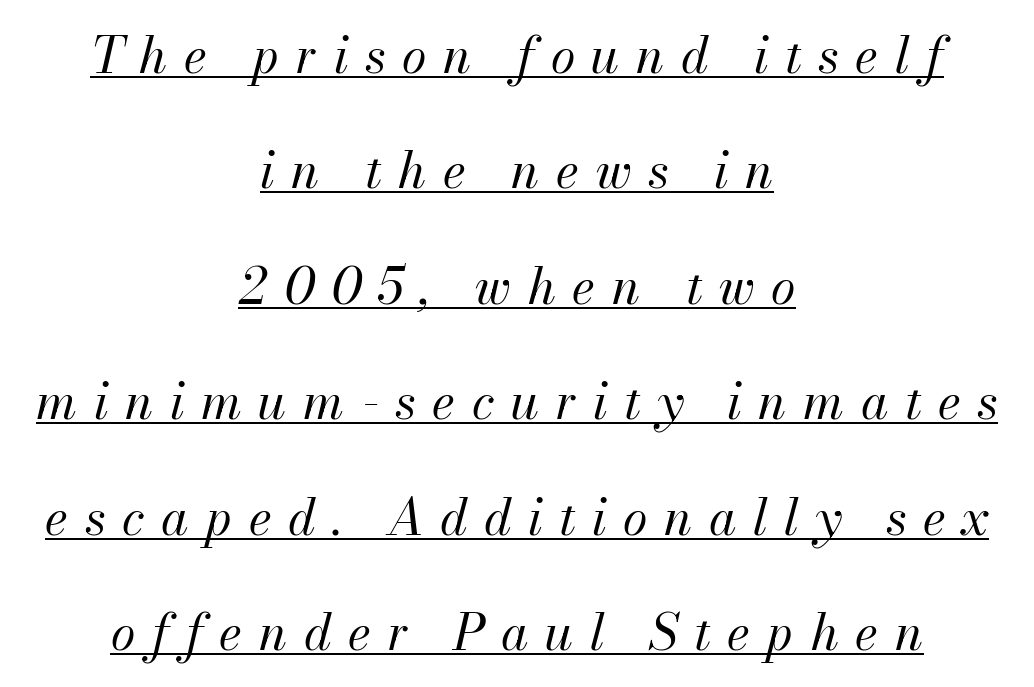
Q: Is the text bold? A: No.
Q: Is the text italic (slanted)? A: Yes, it leans right by about 13 degrees.
Q: Is the text underlined? A: Yes.
Q: How is the paragraph aligned? A: Centered.
Q: Is the spacing between letters normal or unusually wide? A: Unusually wide.
Q: Is the spacing between lines tight, normal or loose? A: Loose.
Q: Width (condensed, normal, or wide)? A: Normal.
Q: Stroke contrast? A: Medium.
Q: x-height? A: Small.
Q: Monospaced? A: No.
